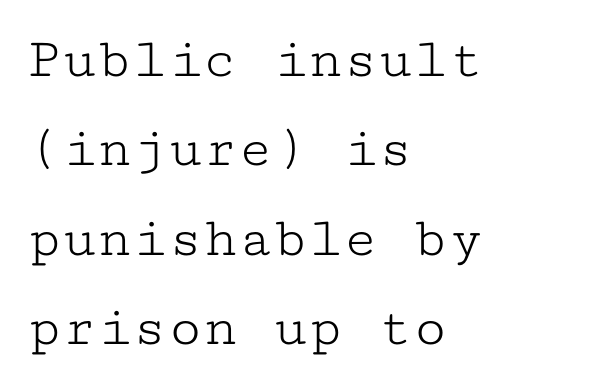
Q: Is the text bold? A: No.
Q: Is the text italic (slanted)? A: No, it is upright.
Q: Is the typeface a serif or a sans-serif typeface? A: Serif.
Q: Is the text underlined? A: No.
Q: How is the paragraph aligned? A: Left-aligned.
Q: Is the spacing between letters normal or unusually wide? A: Normal.
Q: Is the spacing between lines tight, normal or loose? A: Normal.
Q: Width (condensed, normal, or wide)? A: Wide.
Q: Stroke contrast? A: Low.
Q: x-height? A: Medium.
Q: Monospaced? A: Yes.
